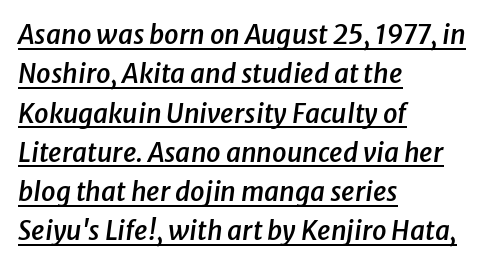
Q: Is the text bold? A: Semi-bold.
Q: Is the text italic (slanted)? A: Yes, it leans right by about 8 degrees.
Q: Is the text underlined? A: Yes.
Q: How is the paragraph aligned? A: Left-aligned.
Q: Is the spacing between letters normal or unusually wide? A: Normal.
Q: Is the spacing between lines tight, normal or loose? A: Normal.
